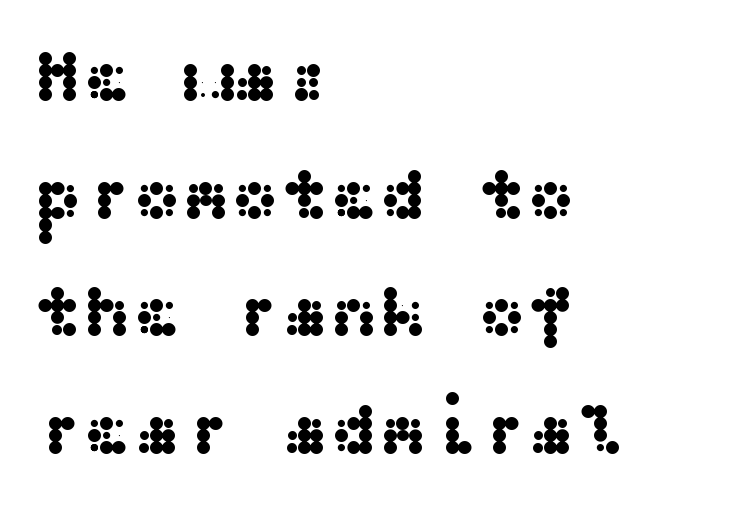
Students, observe: this is what conventionally led text looks like. Classification — sans serif. Beneath every word, the page is bare. The face used here is rendered with its standard letterfit. Ordinary non-slanted type is in use.
